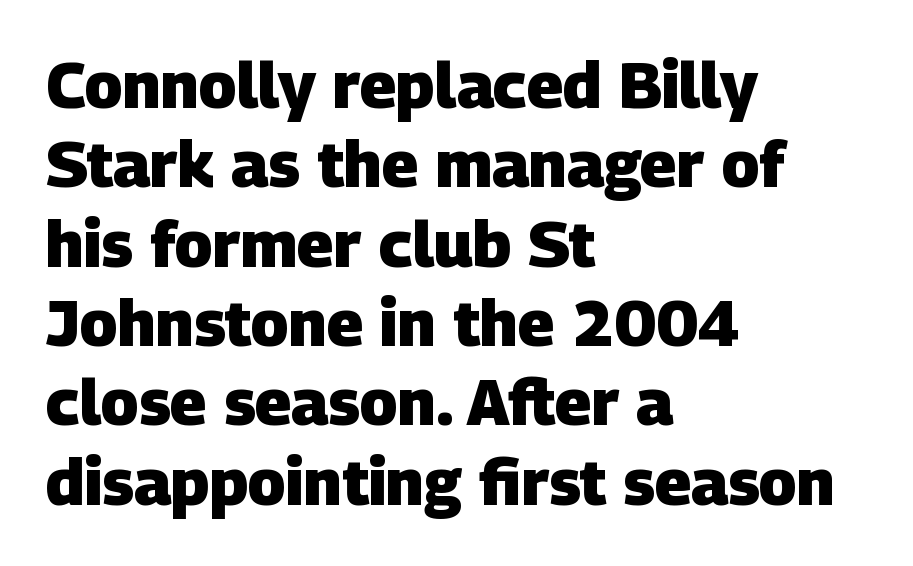
The image shows 64 px heavy sans-serif type; set left-aligned, line spacing 1.24x, normal letter spacing, not underlined; low stroke contrast and a large x-height.
